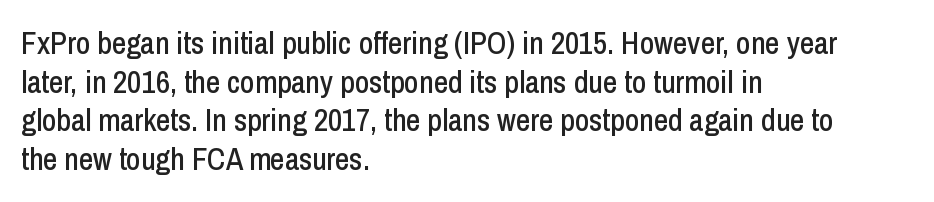
{"serif": "no", "italic": "no", "width": "condensed", "stroke_contrast": "low", "x_height": "medium", "monospaced": "no", "underline": "no", "align": "left", "line_spacing": "normal", "line_spacing_ratio": 1.25, "letter_spacing": "normal", "letter_spacing_em": 0.0, "glyph_px": 31}
